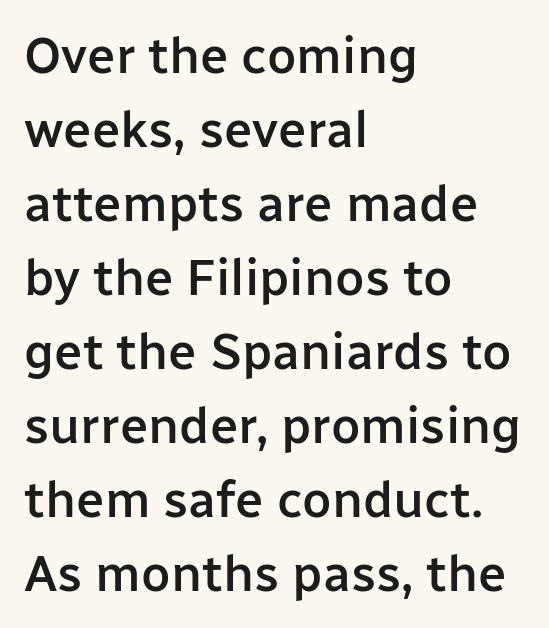
The image shows 51 px semibold sans-serif type, upright; set left-aligned, normal line spacing (1.45x), normal letter spacing, not underlined; low stroke contrast and a medium x-height.
